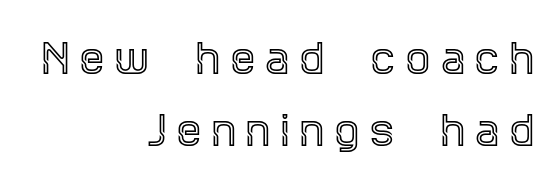
The image shows 38 px condensed serif type, upright; set right-aligned, loose line spacing (1.9x), unusually wide letter spacing (+0.29 em), not underlined; a large x-height.
